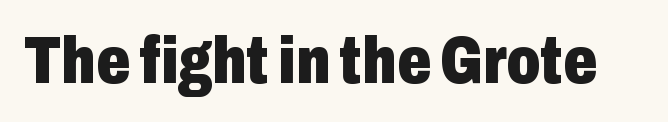
{"serif": "no", "italic": "no", "bold": "yes", "weight": "heavy", "width": "condensed", "stroke_contrast": "low", "x_height": "medium", "monospaced": "no", "underline": "no", "letter_spacing": "normal", "letter_spacing_em": 0.0, "glyph_px": 67}
